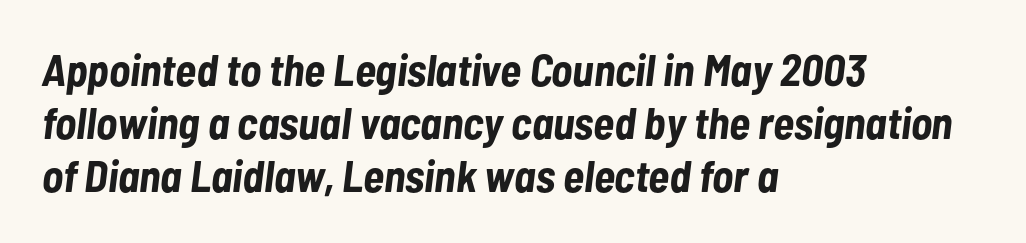
{"italic": "yes", "lean": "right", "slant_degrees": 7, "bold": "yes", "weight": "bold", "width": "condensed", "stroke_contrast": "low", "x_height": "medium", "monospaced": "no", "underline": "no", "align": "left", "line_spacing_ratio": 1.2, "letter_spacing": "normal", "letter_spacing_em": 0.0, "glyph_px": 44}
